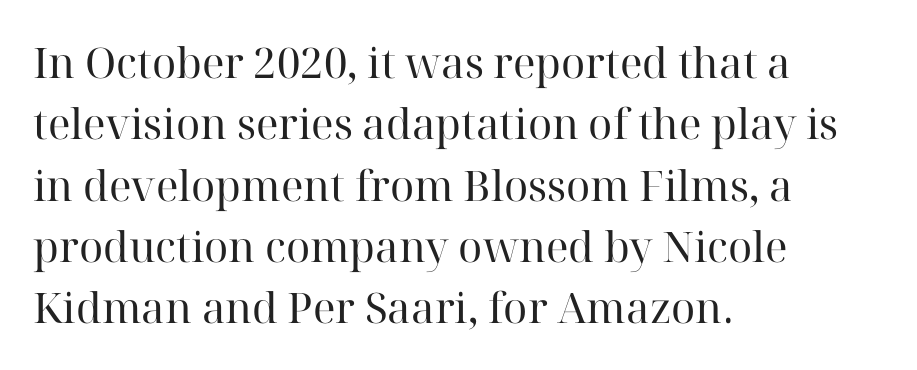
The strokes are not fattened; the text isn't bold. Baseline-to-baseline distance is the conventional proportion of letter height. Upright lettering throughout. This sample has the flowing, uneven cadence of proportional lettering. Compared with typical body copy, the letter spacing here is the same.
